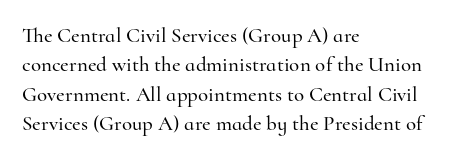
Q: Is the text italic (slanted)? A: No, it is upright.
Q: Is the text underlined? A: No.
Q: How is the paragraph aligned? A: Left-aligned.
Q: Is the spacing between letters normal or unusually wide? A: Normal.
Q: Is the spacing between lines tight, normal or loose? A: Normal.
